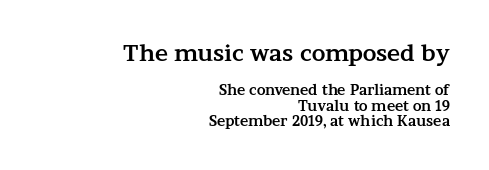
Letters rest on an invisible, unmarked baseline. In CSS terms this would be text-align: right. Bold? Absolutely — the strokes are thick and heavy. What's the leading like? Squeezed, with rows nearly overlapping. The line texture is even and compact thanks to regular tracking. Every character sits straight up, as roman type does.
